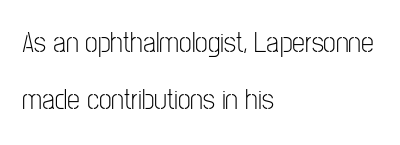
{"serif": "no", "italic": "no", "bold": "no", "weight": "light", "width": "condensed", "stroke_contrast": "low", "x_height": "medium", "monospaced": "no", "underline": "no", "align": "left", "line_spacing": "loose", "line_spacing_ratio": 1.95, "letter_spacing": "normal", "letter_spacing_em": 0.0, "glyph_px": 29}
